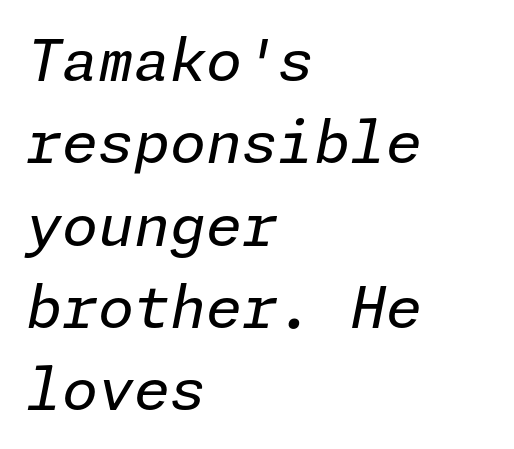
{"italic": "yes", "lean": "right", "slant_degrees": 11, "bold": "no", "weight": "regular", "width": "normal", "stroke_contrast": "low", "x_height": "medium", "underline": "no", "align": "left", "line_spacing": "normal", "line_spacing_ratio": 1.42, "letter_spacing": "normal", "letter_spacing_em": 0.0, "glyph_px": 58}
